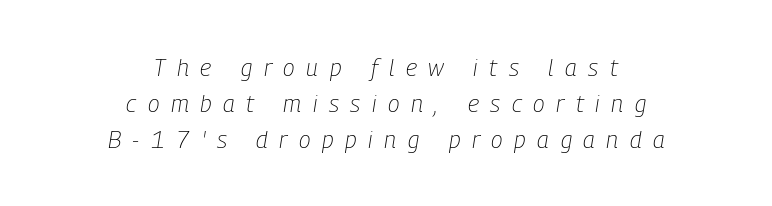
Q: Is the text bold? A: No.
Q: Is the text italic (slanted)? A: Yes, it leans right by about 9 degrees.
Q: Is the text underlined? A: No.
Q: How is the paragraph aligned? A: Centered.
Q: Is the spacing between letters normal or unusually wide? A: Unusually wide.
Q: Is the spacing between lines tight, normal or loose? A: Normal.
